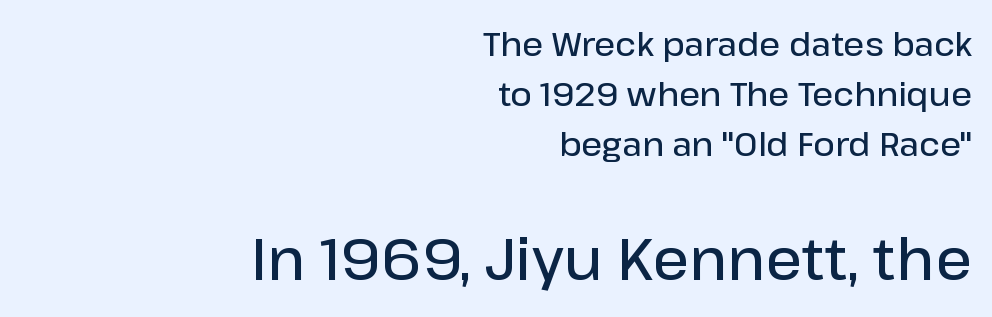
The image shows 58 px semibold sans-serif type, upright; set right-aligned, normal line spacing (1.52x), normal letter spacing, not underlined; the second (bottom) block is 1.76x larger; low stroke contrast and a medium x-height.
